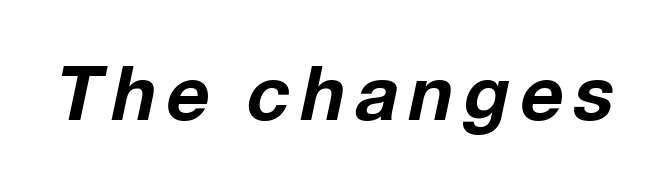
Q: Is the text bold? A: Yes.
Q: Is the text italic (slanted)? A: Yes, it leans right by about 12 degrees.
Q: Is the text underlined? A: No.
Q: Width (condensed, normal, or wide)? A: Normal.
Q: Stroke contrast? A: Low.
Q: x-height? A: Medium.
Q: Monospaced? A: No.
